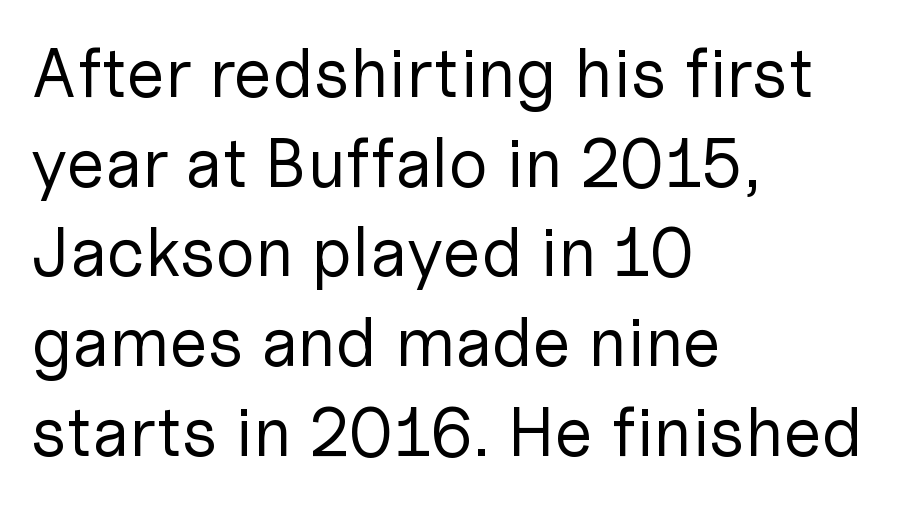
Q: Is the text bold? A: No.
Q: Is the text italic (slanted)? A: No, it is upright.
Q: Is the typeface a serif or a sans-serif typeface? A: Sans-serif.
Q: Is the text underlined? A: No.
Q: How is the paragraph aligned? A: Left-aligned.
Q: Is the spacing between letters normal or unusually wide? A: Normal.
Q: Is the spacing between lines tight, normal or loose? A: Normal.
Q: Width (condensed, normal, or wide)? A: Normal.
Q: Stroke contrast? A: Low.
Q: x-height? A: Medium.
Q: Monospaced? A: No.
